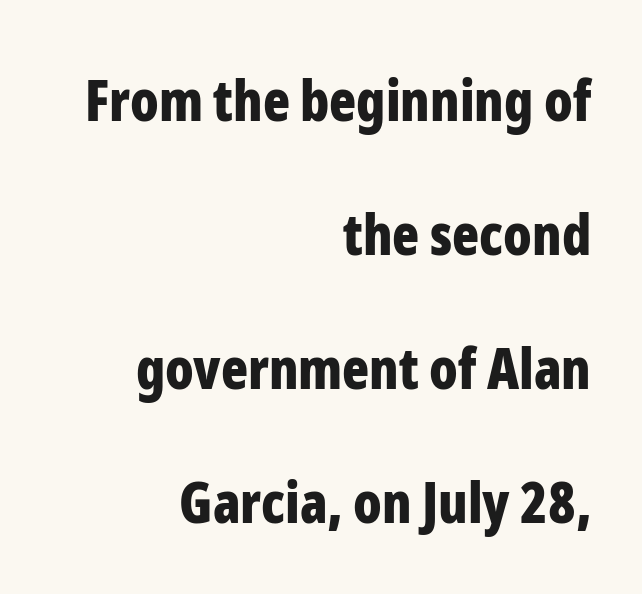
Q: Is the text bold? A: Yes.
Q: Is the text italic (slanted)? A: No, it is upright.
Q: Is the typeface a serif or a sans-serif typeface? A: Sans-serif.
Q: Is the text underlined? A: No.
Q: How is the paragraph aligned? A: Right-aligned.
Q: Is the spacing between letters normal or unusually wide? A: Normal.
Q: Is the spacing between lines tight, normal or loose? A: Loose.
Q: Width (condensed, normal, or wide)? A: Condensed.
Q: Stroke contrast? A: Low.
Q: x-height? A: Medium.
Q: Monospaced? A: No.
